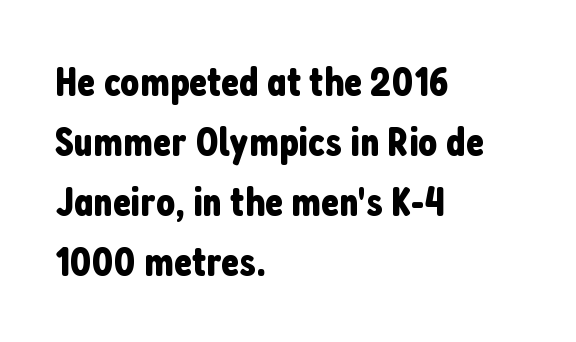
The image shows 42 px condensed sans-serif type, upright; set left-aligned, normal line spacing (1.43x), normal letter spacing, not underlined; low stroke contrast and a medium x-height.
